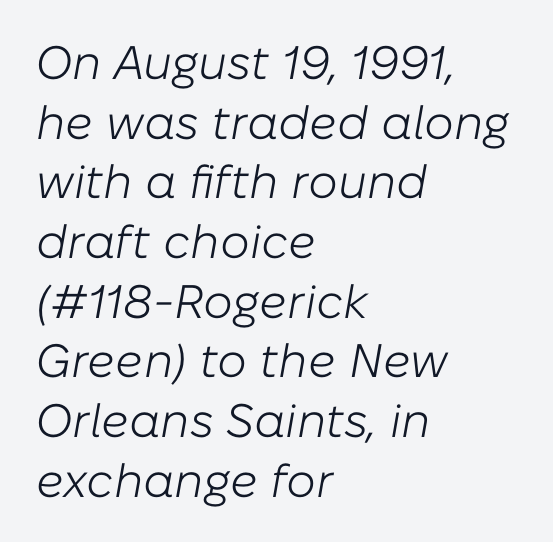
{"italic": "yes", "lean": "right", "slant_degrees": 10, "bold": "no", "weight": "light", "width": "normal", "stroke_contrast": "low", "x_height": "medium", "monospaced": "no", "underline": "no", "align": "left", "line_spacing": "normal", "line_spacing_ratio": 1.27, "letter_spacing": "normal", "letter_spacing_em": 0.0, "glyph_px": 47}
